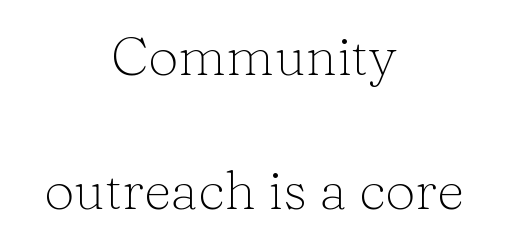
Q: Is the text bold? A: No.
Q: Is the text italic (slanted)? A: No, it is upright.
Q: Is the typeface a serif or a sans-serif typeface? A: Serif.
Q: Is the text underlined? A: No.
Q: How is the paragraph aligned? A: Centered.
Q: Is the spacing between letters normal or unusually wide? A: Normal.
Q: Is the spacing between lines tight, normal or loose? A: Loose.
Q: Width (condensed, normal, or wide)? A: Normal.
Q: Stroke contrast? A: Low.
Q: x-height? A: Medium.
Q: Monospaced? A: No.
